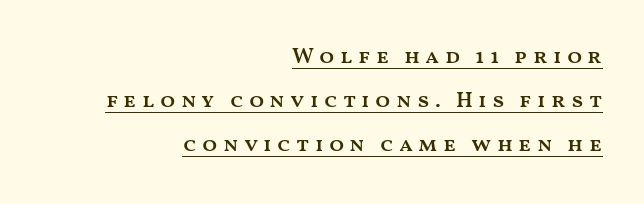
{"italic": "no", "bold": "semi", "underline": "yes", "align": "right", "line_spacing": "loose", "line_spacing_ratio": 2.01, "letter_spacing": "wide", "letter_spacing_em": 0.24, "glyph_px": 22}
